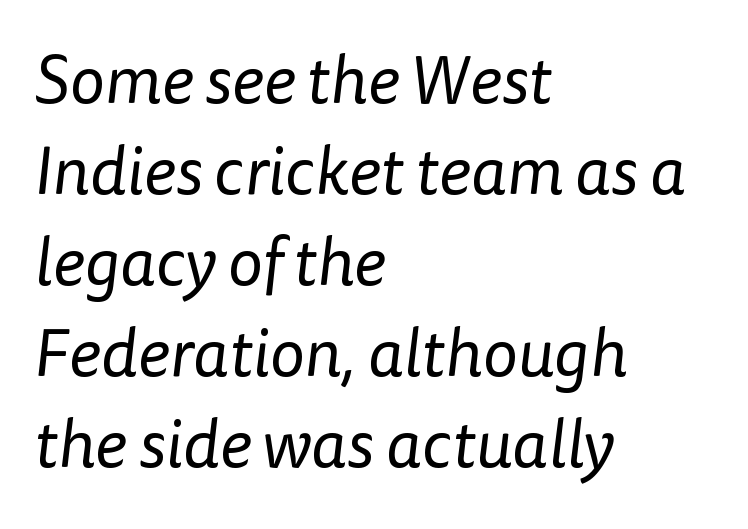
A typesetter would call this zero additional tracking. Varying glyph widths throughout — classic text-font behaviour. The paragraph shown leans on its left margin. Stroke terminals: plain, sans-serif. The leading is moderate, giving the passage an even texture.
